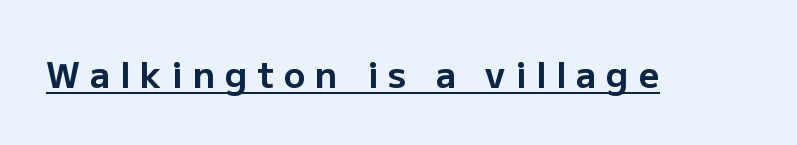
Q: Is the text bold? A: Yes.
Q: Is the text italic (slanted)? A: No, it is upright.
Q: Is the typeface a serif or a sans-serif typeface? A: Sans-serif.
Q: Is the text underlined? A: Yes.
Q: Is the spacing between letters normal or unusually wide? A: Unusually wide.
Q: Width (condensed, normal, or wide)? A: Normal.
Q: Stroke contrast? A: Low.
Q: x-height? A: Medium.
Q: Monospaced? A: No.
